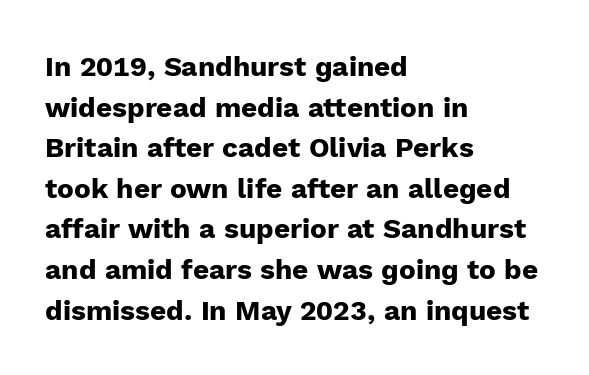
You can tell it's not italic because the verticals are truly vertical. The string is rendered with underlining switched off. This rendering uses left alignment, leaving the right contour irregular. Stroke thickness is high; the sample reads as a true bold. Students, note that the glyphs here touch the page at normal intervals.
